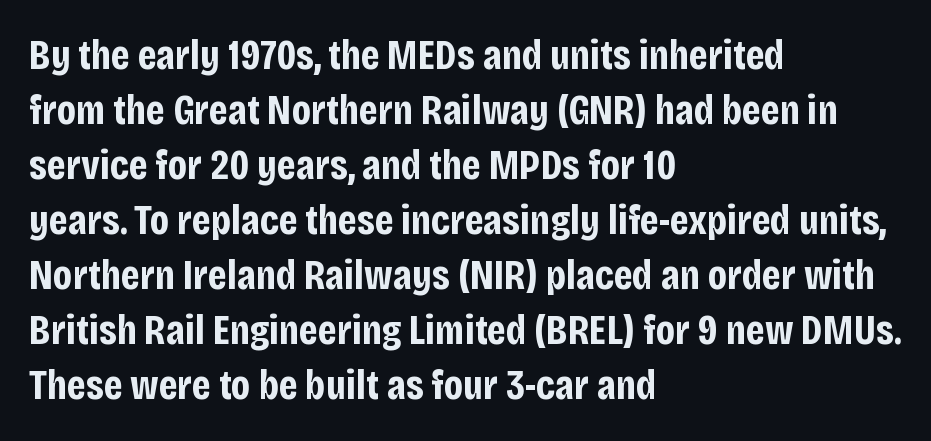
{"serif": "no", "italic": "no", "bold": "yes", "weight": "bold", "width": "condensed", "stroke_contrast": "low", "x_height": "large", "monospaced": "no", "underline": "no", "align": "left", "line_spacing": "normal", "line_spacing_ratio": 1.31, "letter_spacing": "normal", "letter_spacing_em": 0.0, "glyph_px": 42}
